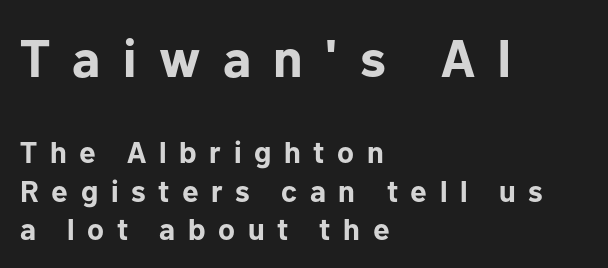
{"serif": "no", "italic": "no", "bold": "yes", "weight": "bold", "width": "normal", "stroke_contrast": "low", "x_height": "medium", "monospaced": "no", "underline": "no", "align": "left", "line_spacing": "normal", "line_spacing_ratio": 1.28, "letter_spacing": "wide", "letter_spacing_em": 0.42, "larger_block": "first", "size_ratio": 1.77, "glyph_px": 53}
